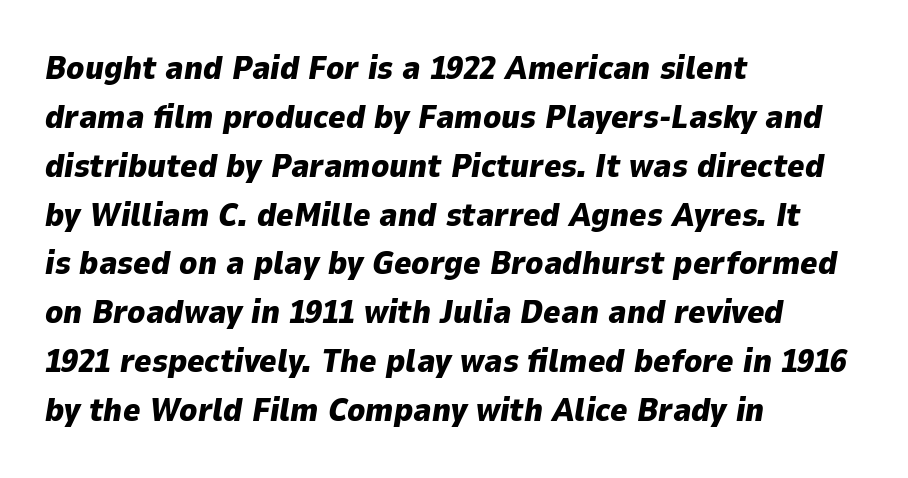
Q: Is the text bold? A: Yes.
Q: Is the text italic (slanted)? A: Yes, it leans right by about 9 degrees.
Q: Is the text underlined? A: No.
Q: How is the paragraph aligned? A: Left-aligned.
Q: Is the spacing between letters normal or unusually wide? A: Normal.
Q: Is the spacing between lines tight, normal or loose? A: Normal.
Q: Width (condensed, normal, or wide)? A: Normal.
Q: Stroke contrast? A: Low.
Q: x-height? A: Medium.
Q: Monospaced? A: No.
